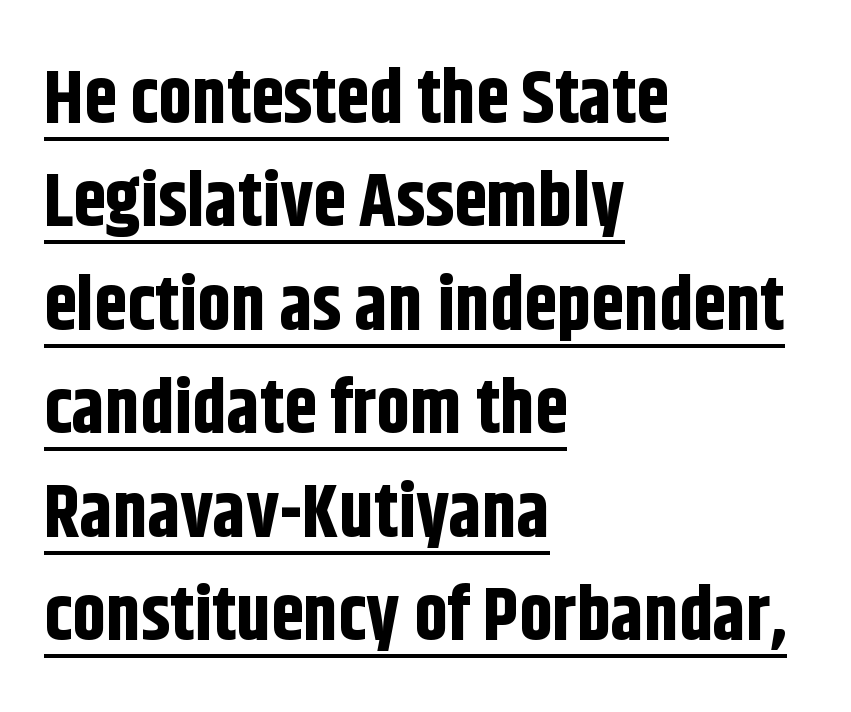
Q: Is the text bold? A: Yes.
Q: Is the text italic (slanted)? A: No, it is upright.
Q: Is the typeface a serif or a sans-serif typeface? A: Sans-serif.
Q: Is the text underlined? A: Yes.
Q: How is the paragraph aligned? A: Left-aligned.
Q: Is the spacing between letters normal or unusually wide? A: Normal.
Q: Is the spacing between lines tight, normal or loose? A: Normal.
Q: Width (condensed, normal, or wide)? A: Condensed.
Q: Stroke contrast? A: Low.
Q: x-height? A: Large.
Q: Monospaced? A: No.
